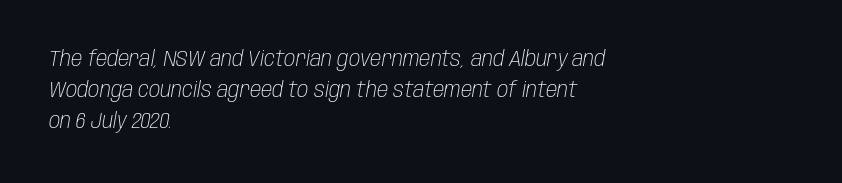
Q: Is the text bold? A: No.
Q: Is the text italic (slanted)? A: Yes, it leans right by about 10 degrees.
Q: Is the text underlined? A: No.
Q: How is the paragraph aligned? A: Left-aligned.
Q: Is the spacing between letters normal or unusually wide? A: Normal.
Q: Is the spacing between lines tight, normal or loose? A: Normal.
